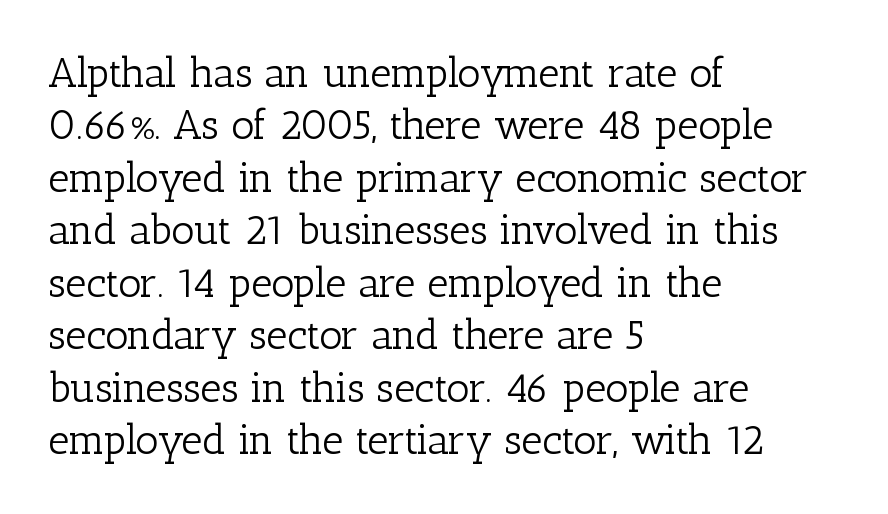
Q: Is the text bold? A: No.
Q: Is the text italic (slanted)? A: No, it is upright.
Q: Is the typeface a serif or a sans-serif typeface? A: Serif.
Q: Is the text underlined? A: No.
Q: How is the paragraph aligned? A: Left-aligned.
Q: Is the spacing between letters normal or unusually wide? A: Normal.
Q: Is the spacing between lines tight, normal or loose? A: Normal.
Q: Width (condensed, normal, or wide)? A: Normal.
Q: Stroke contrast? A: Low.
Q: x-height? A: Medium.
Q: Monospaced? A: No.
